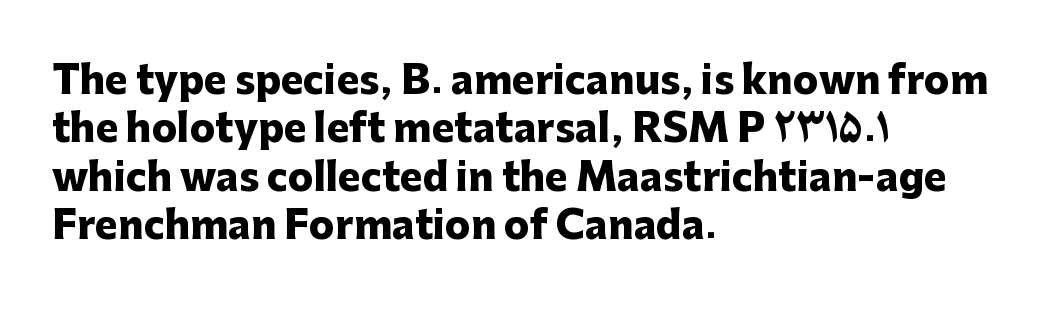
The image shows 38 px heavy sans-serif type, upright; set left-aligned, normal line spacing (1.27x), normal letter spacing, not underlined; low stroke contrast and a medium x-height.
